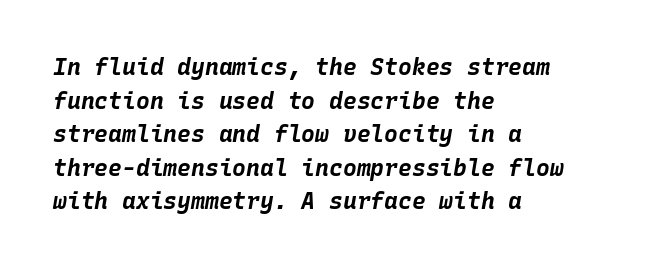
Descender tails drop into unmarked territory. What weight is shown? A full bold with thick strokes. The passage is arranged the way most books set body copy — flush left. Is the letter spacing exaggerated? No — it looks like the ordinary default. Does the leading feel generous? No, just average.
